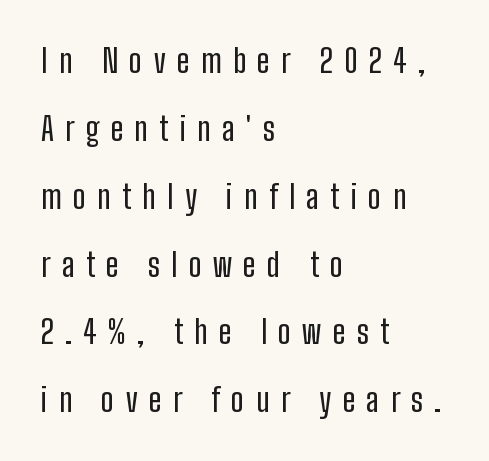
{"serif": "no", "italic": "no", "width": "condensed", "stroke_contrast": "low", "x_height": "medium", "monospaced": "no", "underline": "no", "align": "left", "line_spacing": "loose", "line_spacing_ratio": 2.12, "letter_spacing": "wide", "letter_spacing_em": 0.35, "glyph_px": 32}
